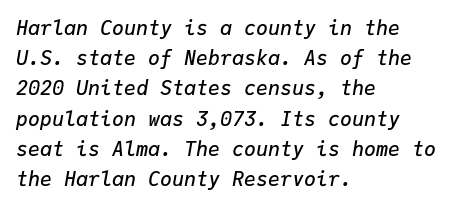
Q: Is the text bold? A: Semi-bold.
Q: Is the text italic (slanted)? A: Yes, it leans right by about 9 degrees.
Q: Is the text underlined? A: No.
Q: How is the paragraph aligned? A: Left-aligned.
Q: Is the spacing between letters normal or unusually wide? A: Normal.
Q: Is the spacing between lines tight, normal or loose? A: Normal.
